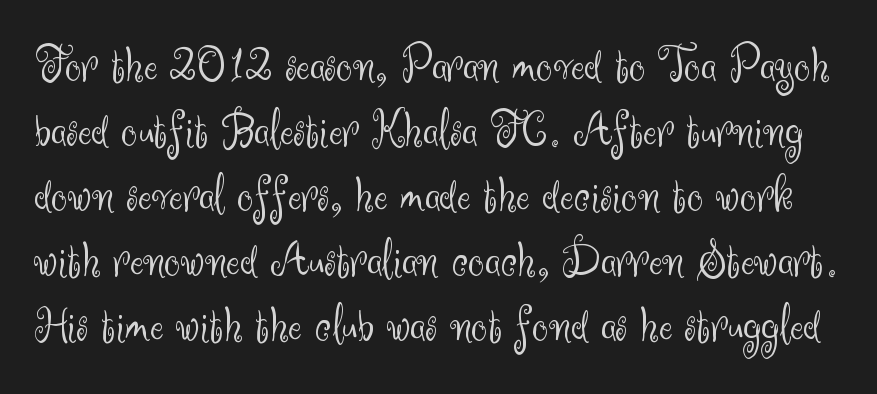
Observe the ordinary spacing: letters are neighbours, not strangers. To sum up the face: it is a sans, with no serifs. Is the stroke heavy? The answer is a plain regular-or-lighter. Character widths vary here, with narrow letters taking less room than wide ones. This is the regular roman posture of the typeface.
